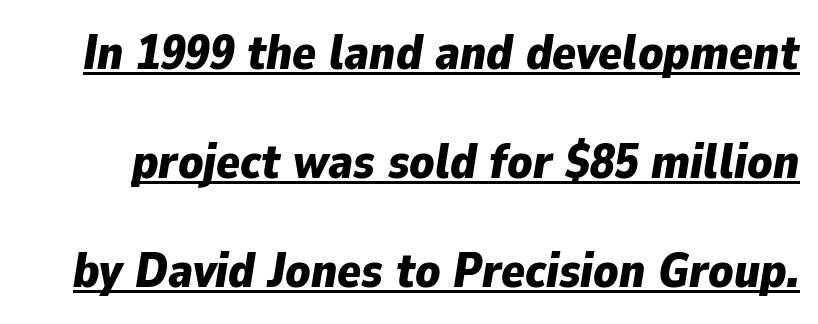
Q: Is the text bold? A: Yes.
Q: Is the text italic (slanted)? A: Yes, it leans right by about 9 degrees.
Q: Is the text underlined? A: Yes.
Q: Is the spacing between letters normal or unusually wide? A: Normal.
Q: Is the spacing between lines tight, normal or loose? A: Loose.
Q: Width (condensed, normal, or wide)? A: Normal.
Q: Stroke contrast? A: Low.
Q: x-height? A: Medium.
Q: Monospaced? A: No.
